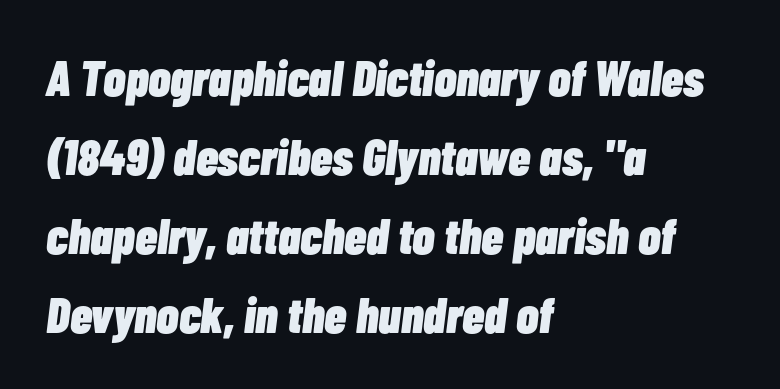
The image shows 50 px heavy, condensed type, italic (leaning right); set left-aligned, normal line spacing (1.58x), normal letter spacing, not underlined; low stroke contrast and a medium x-height.
